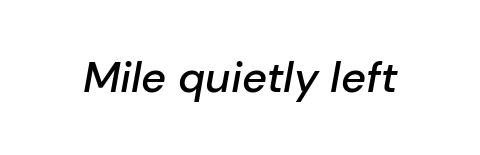
Q: Is the text bold? A: Semi-bold.
Q: Is the text italic (slanted)? A: Yes, it leans right by about 10 degrees.
Q: Is the text underlined? A: No.
Q: Is the spacing between letters normal or unusually wide? A: Normal.
Q: Width (condensed, normal, or wide)? A: Normal.
Q: Stroke contrast? A: Low.
Q: x-height? A: Medium.
Q: Monospaced? A: No.
